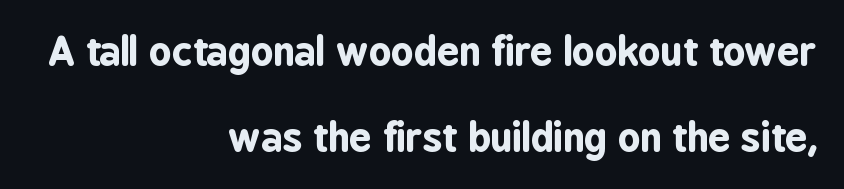
Q: Is the text bold? A: Yes.
Q: Is the text italic (slanted)? A: No, it is upright.
Q: Is the typeface a serif or a sans-serif typeface? A: Sans-serif.
Q: Is the text underlined? A: No.
Q: How is the paragraph aligned? A: Right-aligned.
Q: Is the spacing between letters normal or unusually wide? A: Normal.
Q: Is the spacing between lines tight, normal or loose? A: Loose.
Q: Width (condensed, normal, or wide)? A: Condensed.
Q: Stroke contrast? A: Low.
Q: x-height? A: Medium.
Q: Monospaced? A: No.
